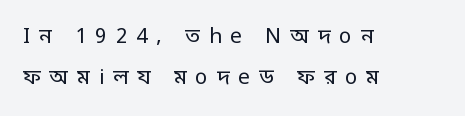
The image shows 21 px text type, upright; set left-aligned, loose line spacing (1.93x), unusually wide letter spacing (+0.42 em), not underlined.
